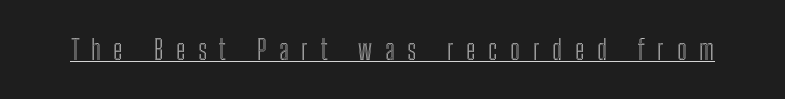
Q: Is the text italic (slanted)? A: No, it is upright.
Q: Is the text underlined? A: Yes.
Q: Is the spacing between letters normal or unusually wide? A: Unusually wide.
